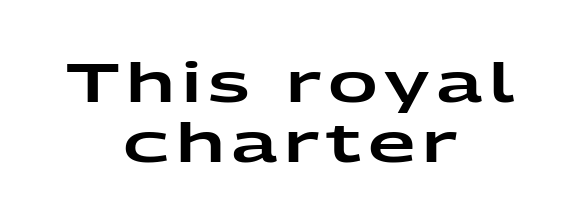
{"serif": "no", "italic": "no", "width": "wide", "stroke_contrast": "low", "x_height": "medium", "monospaced": "no", "underline": "no", "align": "center", "line_spacing": "tight", "line_spacing_ratio": 1.09, "glyph_px": 55}
